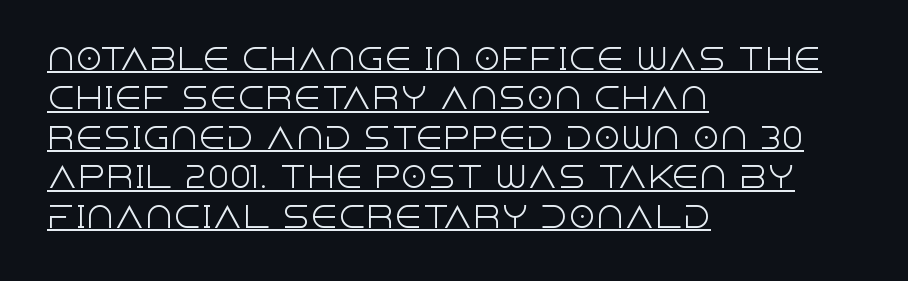
Q: Is the text bold? A: No.
Q: Is the text italic (slanted)? A: No, it is upright.
Q: Is the typeface a serif or a sans-serif typeface? A: Sans-serif.
Q: Is the text underlined? A: Yes.
Q: How is the paragraph aligned? A: Left-aligned.
Q: Is the spacing between letters normal or unusually wide? A: Normal.
Q: Is the spacing between lines tight, normal or loose? A: Normal.
Q: Width (condensed, normal, or wide)? A: Normal.
Q: x-height? A: Large.
Q: Monospaced? A: No.
